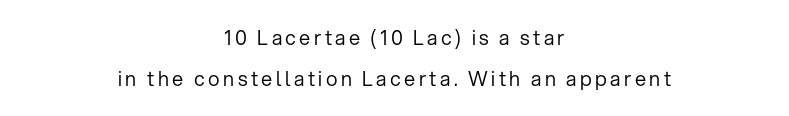
The image shows 20 px text type, upright; set centered, loose line spacing (2.03x), not underlined.
